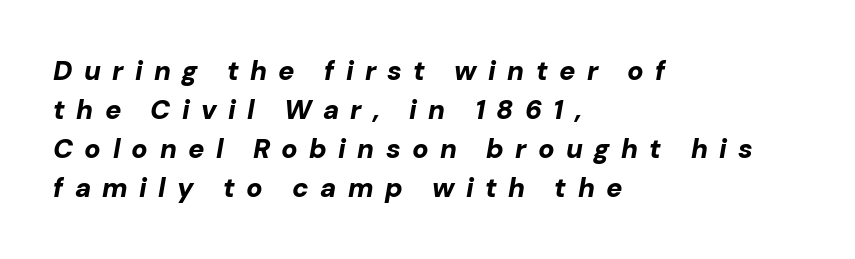
The glyphs are unaccompanied by any horizontal stroke below them. If you measured baseline to baseline, you'd find a middling distance. Caption: expanded tracking, letters set apart. Line beginnings align vertically; line endings do not. Slant detected: the letters are inclined. Pretty heavy lettering here — definitely bold.
